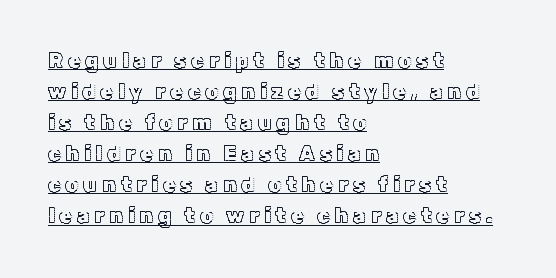
{"italic": "no", "underline": "yes", "align": "left", "line_spacing": "normal", "line_spacing_ratio": 1.48, "letter_spacing": "wide", "letter_spacing_em": 0.21, "glyph_px": 21}
